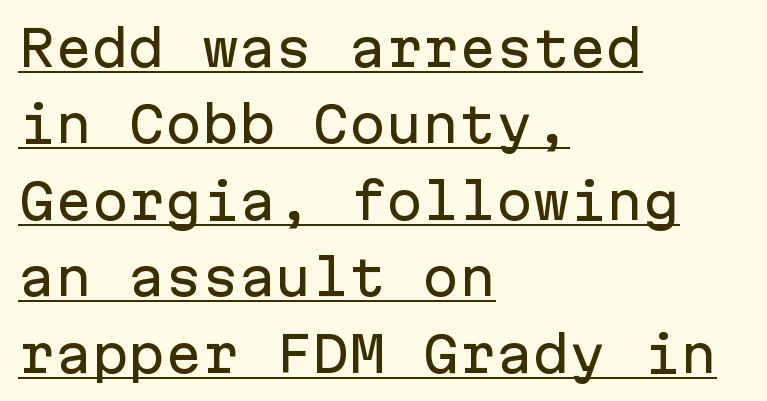
The image shows 49 px sans-serif type, upright, monospaced; set left-aligned, normal line spacing (1.56x), normal letter spacing, underlined; low stroke contrast and a medium x-height.
